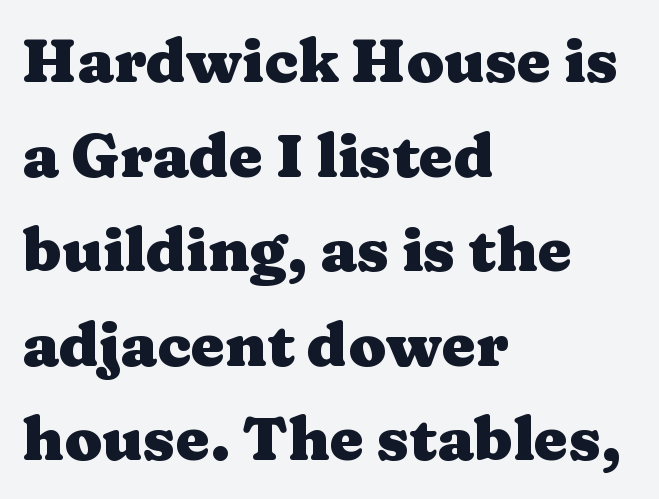
Do the characters align in a grid? No, the font is proportional. Descenders hang freely into open space. Look at the bottom of the vertical strokes: they flare into serifs here. Weight: bold. The font's upright variant was chosen for this text. Is the block centered? No — it sits flush against the left margin.
